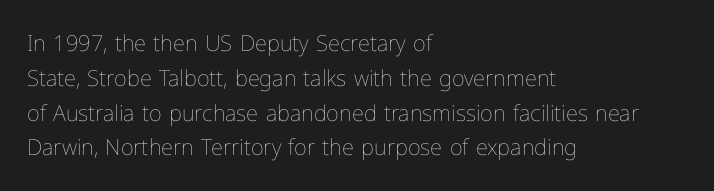
All the whitespace from short lines collects on the right. No extra tracking has been applied to these lines. Characters remain perfectly vertical along every line. The space beneath each line is pristine and unruled. Vertical stems look standard width or narrower in stroke.
